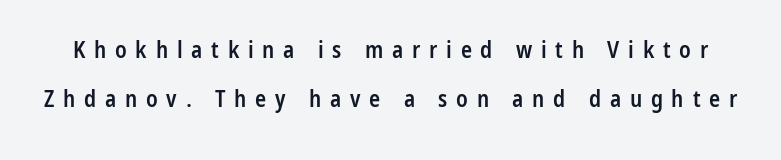
The image shows 23 px text type, upright; set loose line spacing (2.15x), unusually wide letter spacing (+0.38 em), not underlined.
